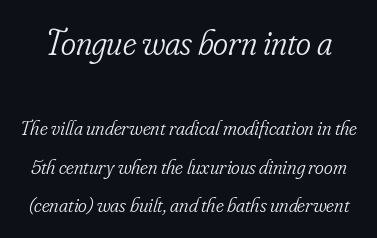
The strokes carry an ordinary text weight at most. Posture: slanted. Look at the glyph heights: the upper group is clearly the bigger setting. The letters advance in unequal steps, a hallmark of proportional type.
